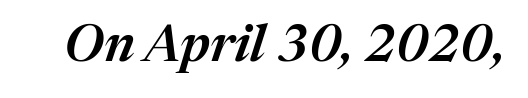
These lines were composed using italics. Its strokes are somewhat broadened, the hallmark of semibold type. A typesetter would call this zero additional tracking. This sample has the flowing, uneven cadence of proportional lettering.
